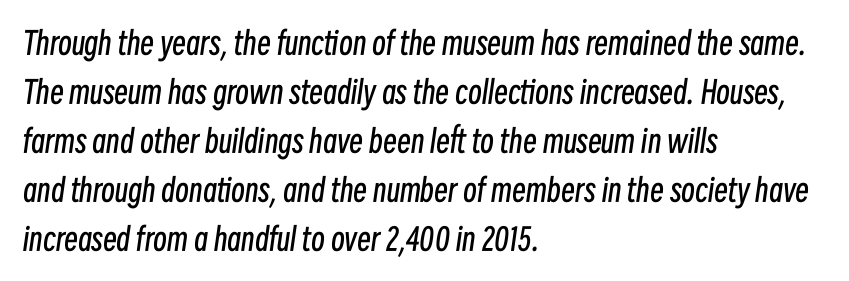
No chunkiness to these letters — they're not bold. This rendering features lettering with no underline. Reading down the column, the eye jumps a familiar distance to each next line. Casual observation: everything's shoved over to the left.
